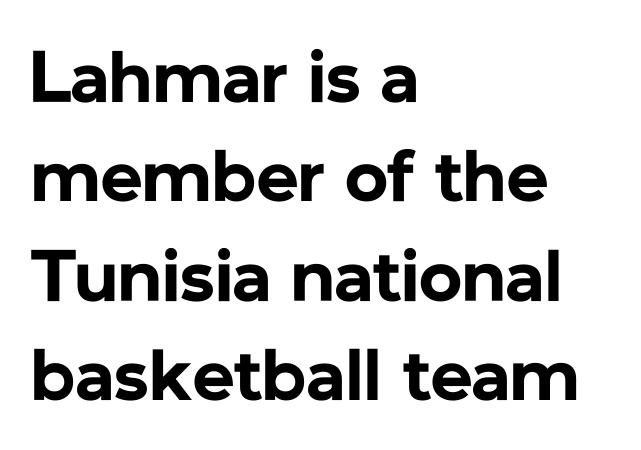
The image shows 73 px bold sans-serif type, upright; set left-aligned, normal line spacing (1.36x), normal letter spacing, not underlined; low stroke contrast and a medium x-height.
